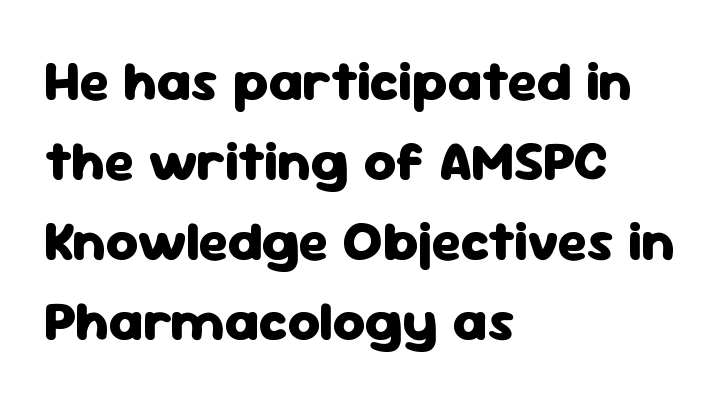
The image shows 56 px heavy sans-serif type, upright; set left-aligned, normal line spacing (1.43x), normal letter spacing, not underlined; low stroke contrast and a medium x-height.
